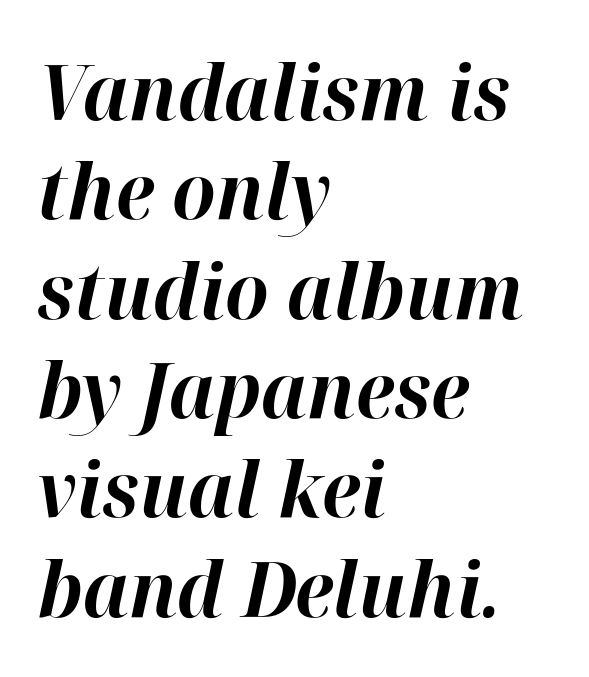
The image shows 77 px bold type, italic (leaning right); set left-aligned, normal line spacing (1.29x), normal letter spacing, not underlined; high stroke contrast and a medium x-height.
